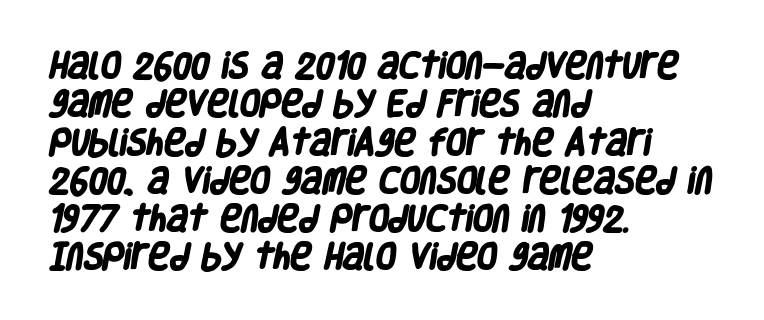
The image shows 29 px heavy, condensed sans-serif type; set left-aligned, normal line spacing (1.32x), normal letter spacing, not underlined; low stroke contrast and a large x-height.
